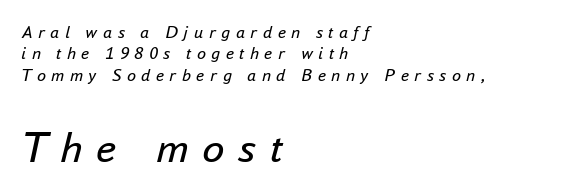
Typesetter's note — lower block bumped up in size, upper block left smaller. The letters are spread apart with noticeably loose tracking. This reads as an unemphasized weight, regular at the heaviest. When letters slant like this, we call the style italic.
